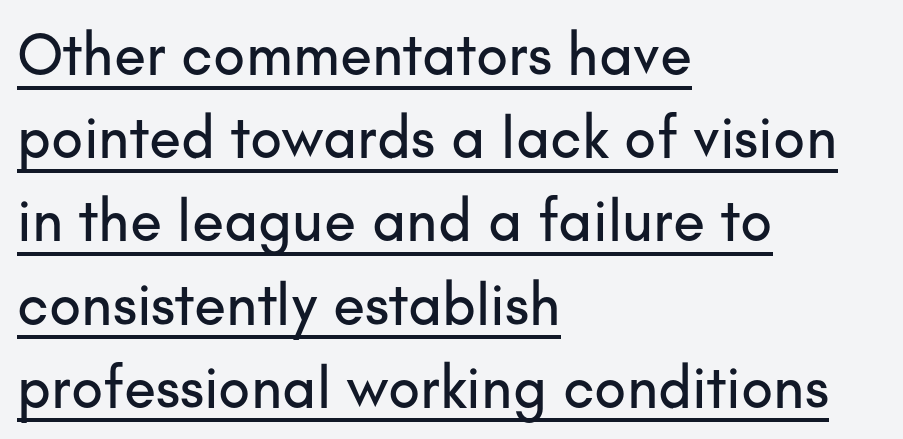
{"serif": "no", "italic": "no", "width": "normal", "stroke_contrast": "low", "x_height": "small", "monospaced": "no", "underline": "yes", "align": "left", "line_spacing": "normal", "line_spacing_ratio": 1.41, "letter_spacing": "normal", "letter_spacing_em": 0.0, "glyph_px": 59}
